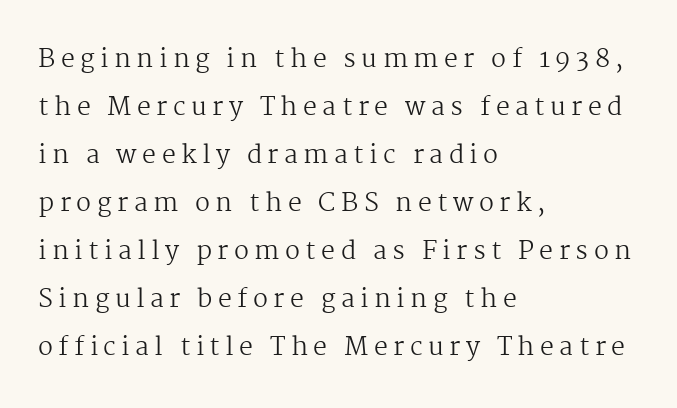
{"italic": "no", "bold": "no", "underline": "no", "align": "left", "line_spacing": "loose", "line_spacing_ratio": 1.92, "letter_spacing": "wide", "letter_spacing_em": 0.22, "glyph_px": 25}
